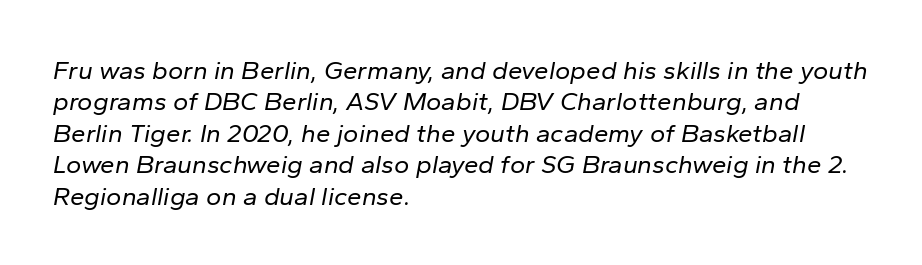
The image shows 26 px text type, italic (leaning right); set left-aligned, line spacing 1.21x, normal letter spacing, not underlined.
